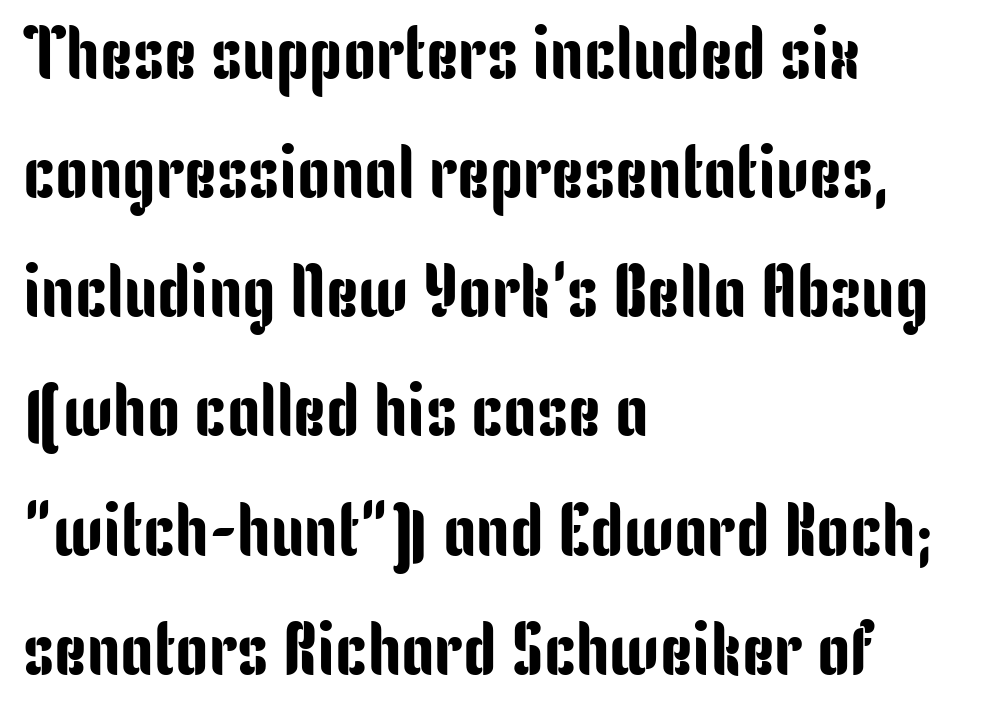
{"serif": "no", "italic": "no", "width": "condensed", "stroke_contrast": "low", "x_height": "medium", "monospaced": "no", "underline": "no", "align": "left", "line_spacing": "normal", "line_spacing_ratio": 1.61, "letter_spacing": "normal", "letter_spacing_em": 0.0, "glyph_px": 74}
